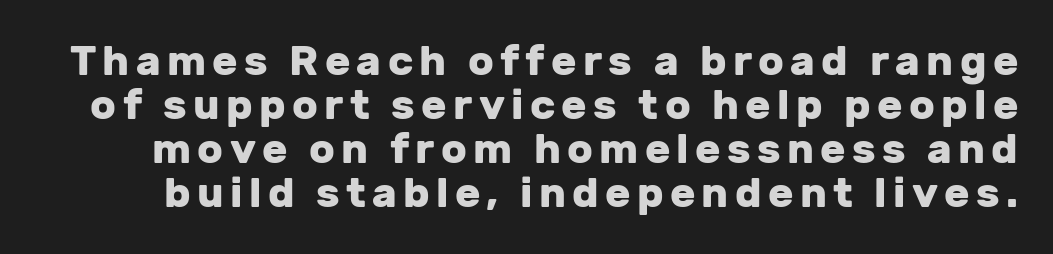
Q: Is the text bold? A: Yes.
Q: Is the text italic (slanted)? A: No, it is upright.
Q: Is the typeface a serif or a sans-serif typeface? A: Sans-serif.
Q: Is the text underlined? A: No.
Q: Is the spacing between lines tight, normal or loose? A: Tight.
Q: Width (condensed, normal, or wide)? A: Normal.
Q: Stroke contrast? A: Low.
Q: x-height? A: Medium.
Q: Monospaced? A: No.
